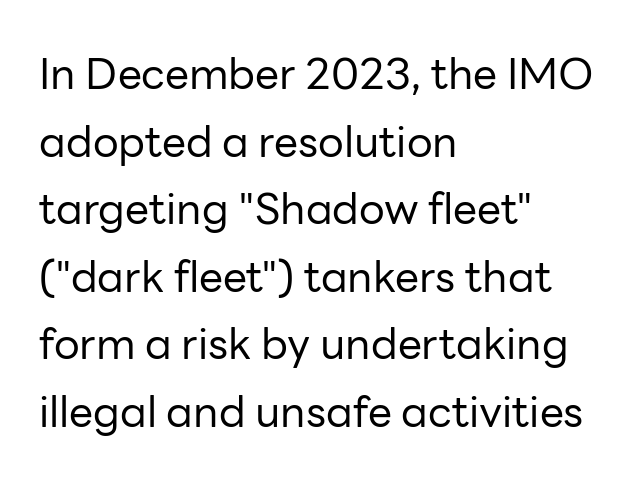
Caption: multi-line text, flush left, ragged right. A typesetter would call this proportional, since set widths differ per character. The space beneath each line is pristine and unruled. The lettering holds an erect, upright posture throughout. Caption: standard tracking, unaltered. The weight would be labelled regular, book, light, or lighter still.
